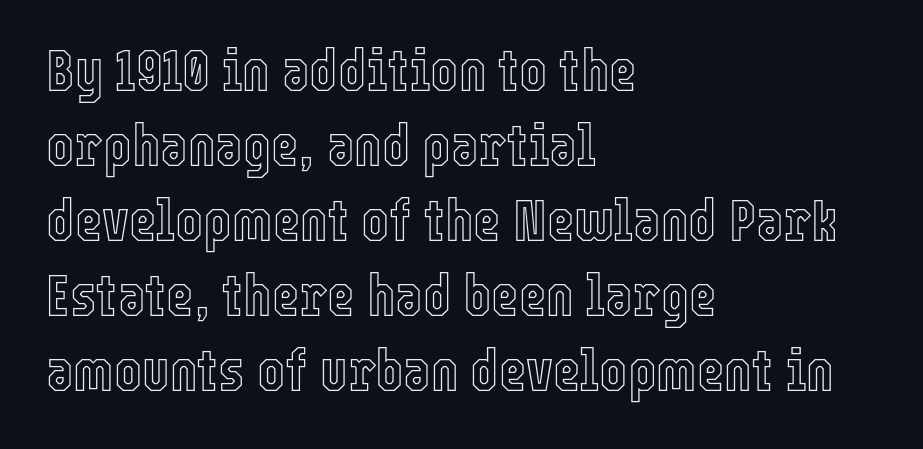
The image shows 59 px condensed type, upright; set left-aligned, normal line spacing (1.27x), normal letter spacing, not underlined; a medium x-height.
